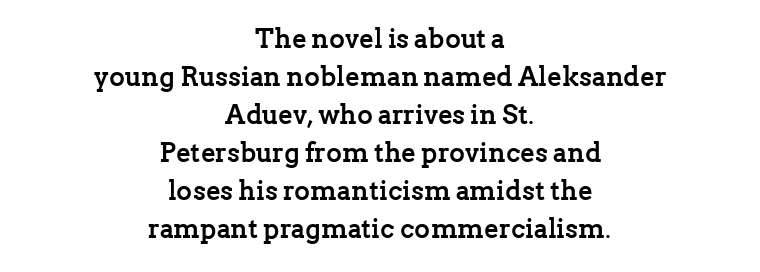
Leading: standard. Quick note: underline off. A student would call this center alignment; a typographer would say set centered. Glyph-to-glyph distance matches everyday printed text. The specimen reads as upright at a glance.
